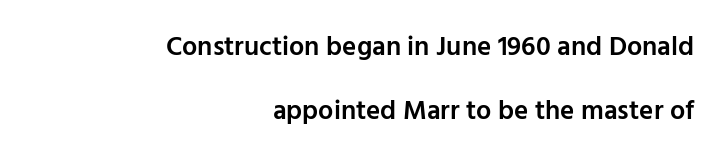
The image shows 27 px text type, upright; set right-aligned, loose line spacing (2.37x), normal letter spacing, not underlined.
